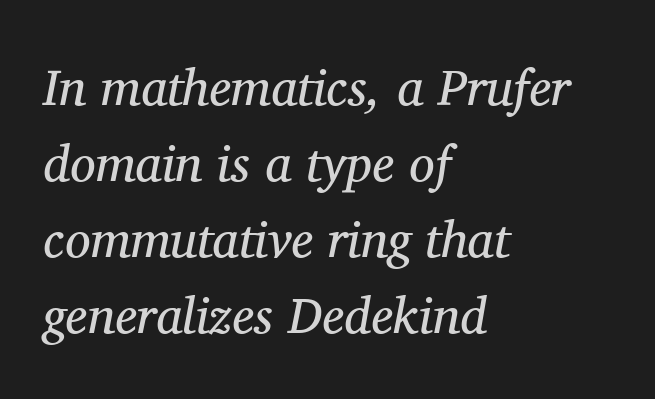
The image shows 51 px regular-weight serif type, italic (leaning right); set left-aligned, normal line spacing (1.49x), normal letter spacing, not underlined; medium stroke contrast and a medium x-height.
